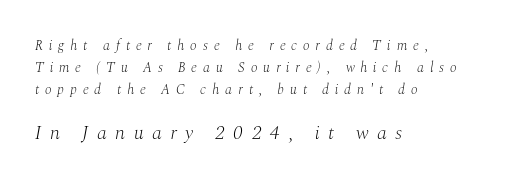
{"italic": "yes", "lean": "right", "slant_degrees": 10, "bold": "no", "underline": "no", "align": "left", "line_spacing": "normal", "line_spacing_ratio": 1.57, "letter_spacing": "wide", "letter_spacing_em": 0.42, "larger_block": "second", "size_ratio": 1.43, "glyph_px": 20}
